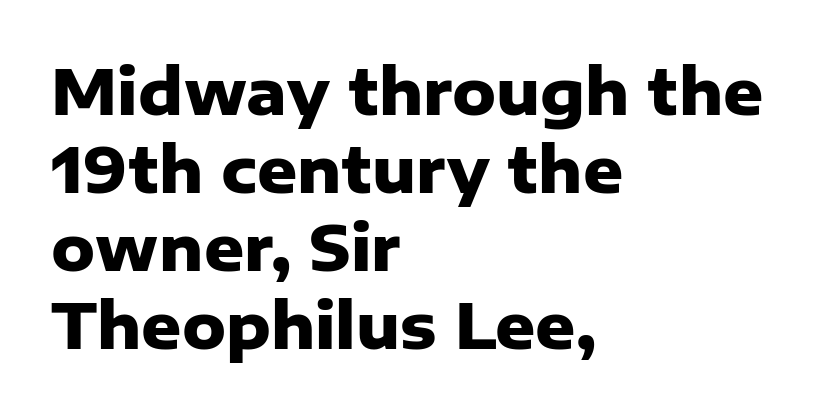
The rendering keeps characters at their native spacing. The rendering uses natural spacing where letterforms have individual widths. These lines sit exactly where default settings would place them. Do the letters lean? They stand straight. Check the space under the baseline: it is left empty. Notice how the passage keeps a crisp vertical edge on the left only.
